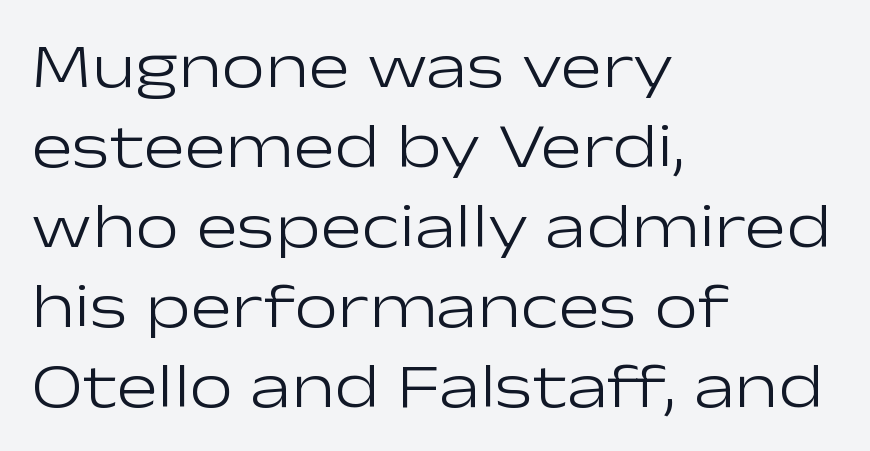
Looks like regular typesetting: each glyph gets only the width it needs. The paragraph has a hard left edge and a soft right edge. Is this a sans? Yes — the strokes have no serifs. Rule under the text: the space is simply empty. The block of text has a typical density, with ordinary space between rows. Notice how the stems are strictly vertical — no italics here.
